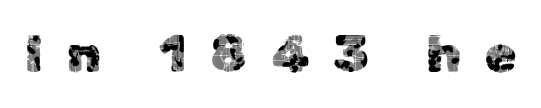
Q: Is the text italic (slanted)? A: No, it is upright.
Q: Is the typeface a serif or a sans-serif typeface? A: Sans-serif.
Q: Is the text underlined? A: No.
Q: Is the spacing between letters normal or unusually wide? A: Unusually wide.
Q: Width (condensed, normal, or wide)? A: Normal.
Q: x-height? A: Medium.
Q: Monospaced? A: No.
